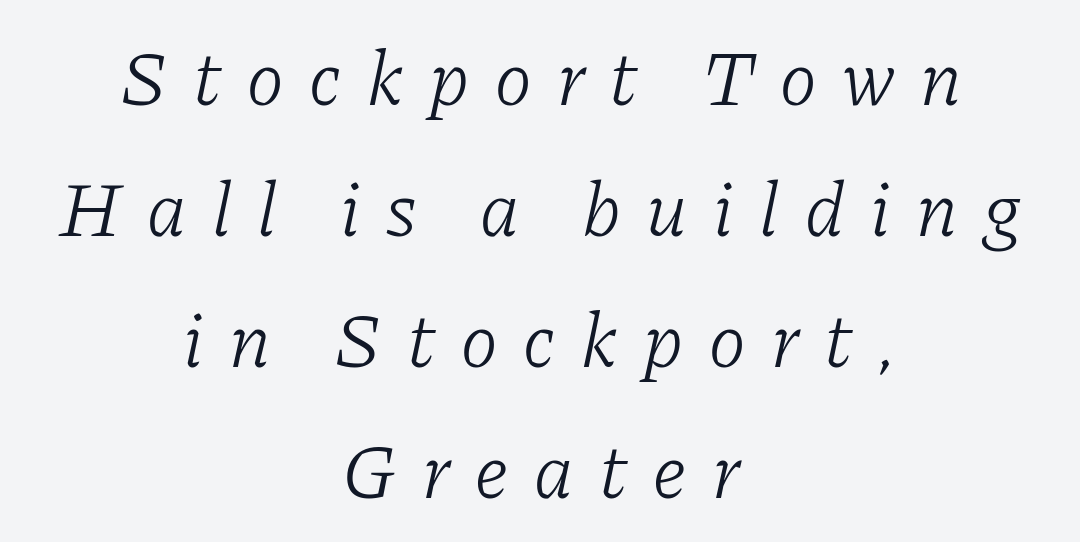
{"serif": "yes", "italic": "yes", "lean": "right", "slant_degrees": 11, "bold": "no", "weight": "light", "width": "normal", "stroke_contrast": "low", "x_height": "medium", "monospaced": "no", "underline": "no", "align": "center", "line_spacing": "normal", "line_spacing_ratio": 1.68, "letter_spacing": "wide", "letter_spacing_em": 0.33, "glyph_px": 78}
